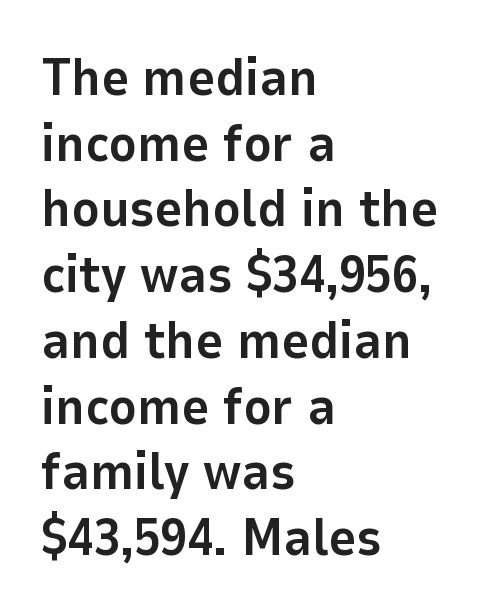
The image shows 53 px bold sans-serif type, upright; set left-aligned, line spacing 1.24x, normal letter spacing, not underlined; low stroke contrast and a medium x-height.
